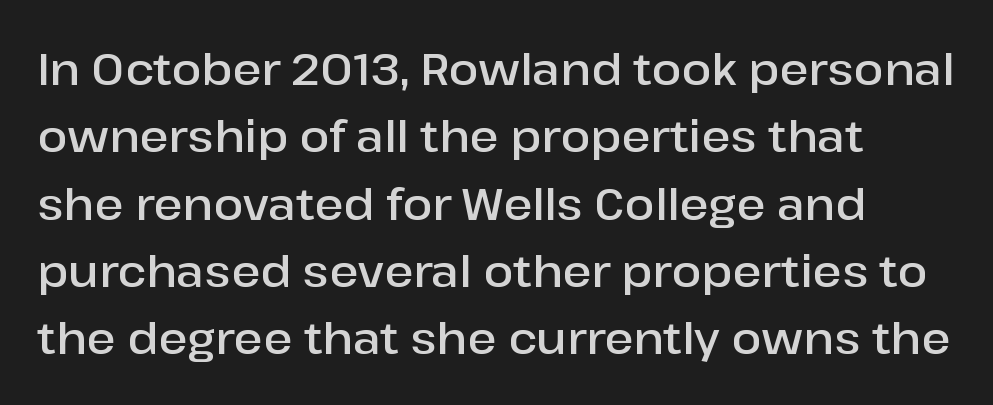
{"serif": "no", "italic": "no", "bold": "semi", "weight": "semibold", "width": "normal", "stroke_contrast": "low", "x_height": "medium", "monospaced": "no", "underline": "no", "align": "left", "line_spacing": "normal", "line_spacing_ratio": 1.53, "letter_spacing": "normal", "letter_spacing_em": 0.0, "glyph_px": 44}
